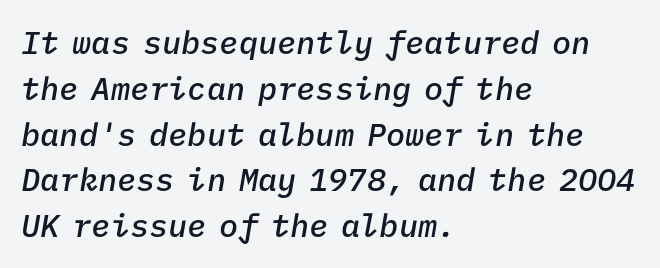
{"italic": "yes", "lean": "right", "slant_degrees": 9, "bold": "semi", "weight": "semibold", "width": "normal", "stroke_contrast": "low", "x_height": "medium", "monospaced": "yes", "underline": "no", "align": "left", "line_spacing": "normal", "line_spacing_ratio": 1.43, "letter_spacing": "normal", "letter_spacing_em": 0.0, "glyph_px": 32}
